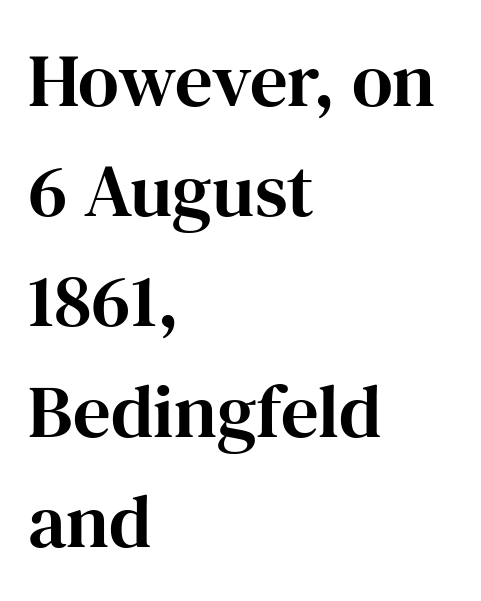
The image shows 75 px serif type, upright; set left-aligned, normal line spacing (1.47x), normal letter spacing, not underlined; high stroke contrast and a medium x-height.
